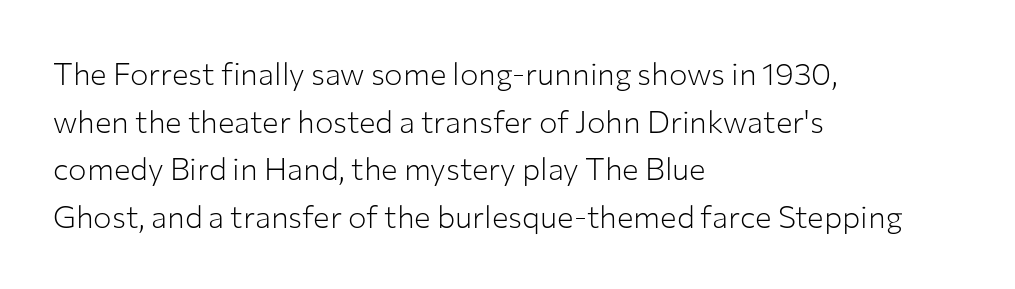
Q: Is the text bold? A: No.
Q: Is the text italic (slanted)? A: No, it is upright.
Q: Is the typeface a serif or a sans-serif typeface? A: Sans-serif.
Q: Is the text underlined? A: No.
Q: How is the paragraph aligned? A: Left-aligned.
Q: Is the spacing between letters normal or unusually wide? A: Normal.
Q: Is the spacing between lines tight, normal or loose? A: Normal.
Q: Width (condensed, normal, or wide)? A: Normal.
Q: Stroke contrast? A: Low.
Q: x-height? A: Medium.
Q: Monospaced? A: No.
